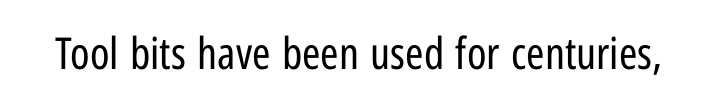
{"serif": "no", "italic": "no", "bold": "no", "weight": "regular", "width": "condensed", "stroke_contrast": "low", "x_height": "medium", "monospaced": "no", "underline": "no", "letter_spacing": "normal", "letter_spacing_em": 0.0, "glyph_px": 44}
